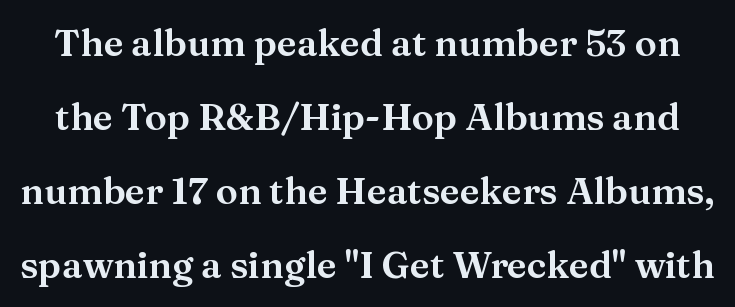
{"serif": "yes", "italic": "no", "width": "normal", "stroke_contrast": "medium", "x_height": "medium", "monospaced": "no", "underline": "no", "line_spacing": "loose", "line_spacing_ratio": 2.0, "letter_spacing": "normal", "letter_spacing_em": 0.0, "glyph_px": 37}
